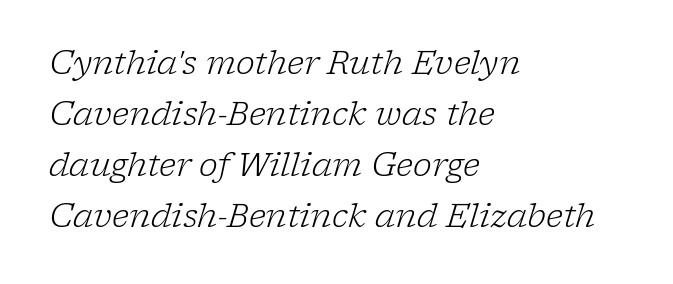
{"serif": "yes", "italic": "yes", "lean": "right", "slant_degrees": 17, "bold": "no", "weight": "light", "width": "normal", "stroke_contrast": "low", "x_height": "medium", "monospaced": "no", "underline": "no", "align": "left", "line_spacing": "normal", "line_spacing_ratio": 1.59, "letter_spacing": "normal", "letter_spacing_em": 0.0, "glyph_px": 32}
